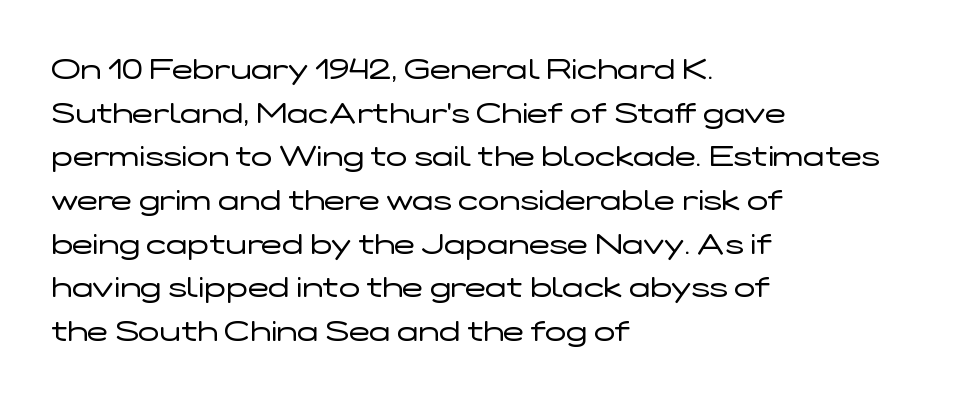
{"serif": "no", "italic": "no", "bold": "no", "weight": "regular", "width": "wide", "stroke_contrast": "low", "x_height": "medium", "monospaced": "no", "underline": "no", "align": "left", "line_spacing": "normal", "line_spacing_ratio": 1.56, "letter_spacing": "normal", "letter_spacing_em": 0.0, "glyph_px": 28}
